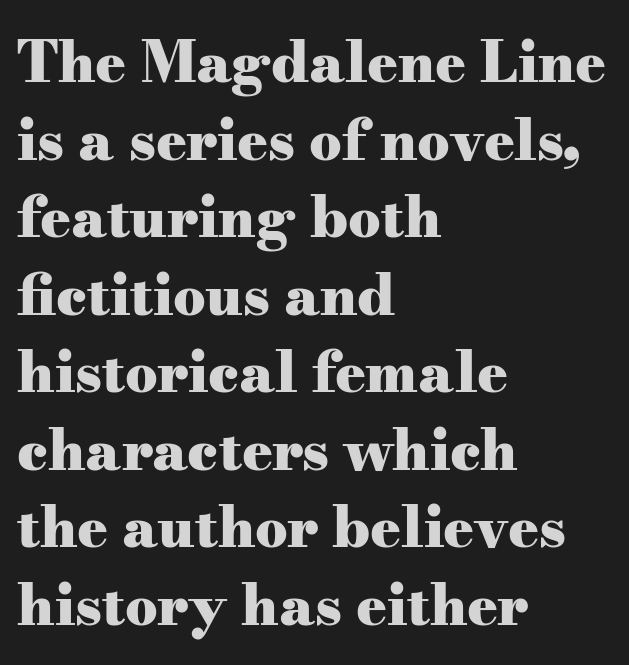
{"serif": "yes", "italic": "no", "bold": "yes", "weight": "heavy", "width": "wide", "stroke_contrast": "medium", "x_height": "small", "monospaced": "no", "underline": "no", "align": "left", "line_spacing": "normal", "line_spacing_ratio": 1.36, "letter_spacing": "normal", "letter_spacing_em": 0.0, "glyph_px": 57}
